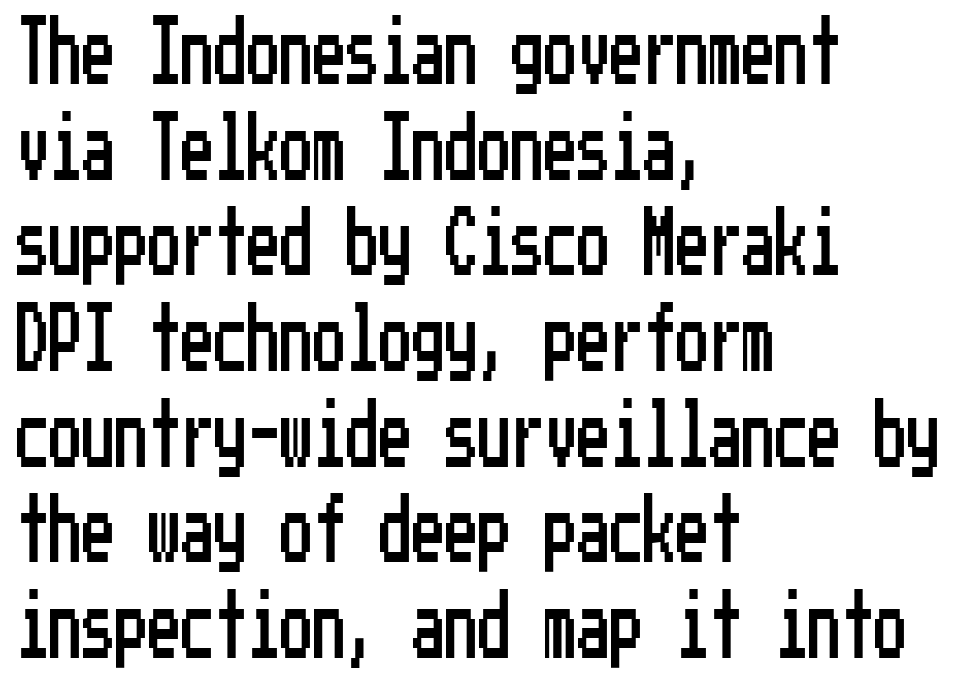
Check where the strokes stop: nothing finishes them off — pure sans. Compared with a centered layout, this one pins lines to the left instead. Between one letter and the next there's only the usual sliver of space. A typesetter would mark this as roman, not italic. The vertical gap from one line to the next is medium. The baseline area is clear.
